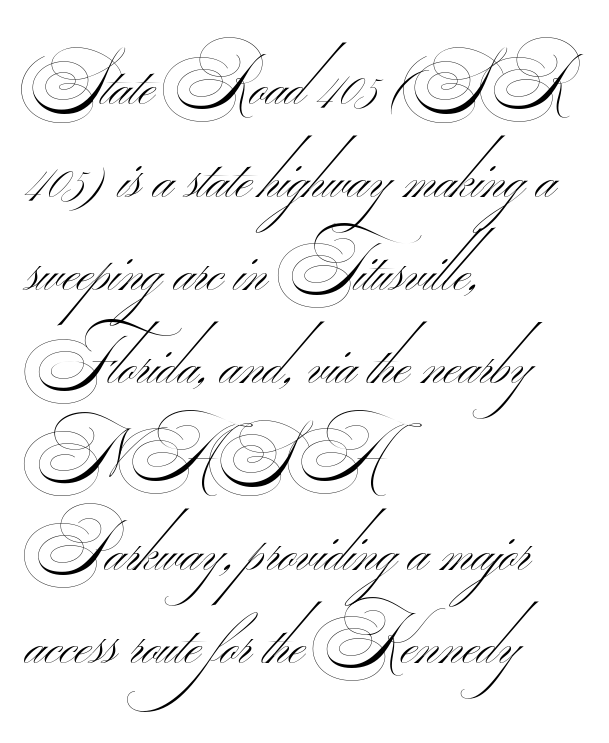
Q: Is the text bold? A: No.
Q: Is the typeface a serif or a sans-serif typeface? A: Sans-serif.
Q: Is the text underlined? A: No.
Q: How is the paragraph aligned? A: Left-aligned.
Q: Is the spacing between letters normal or unusually wide? A: Normal.
Q: Is the spacing between lines tight, normal or loose? A: Normal.
Q: Width (condensed, normal, or wide)? A: Wide.
Q: Stroke contrast? A: Medium.
Q: Monospaced? A: No.
